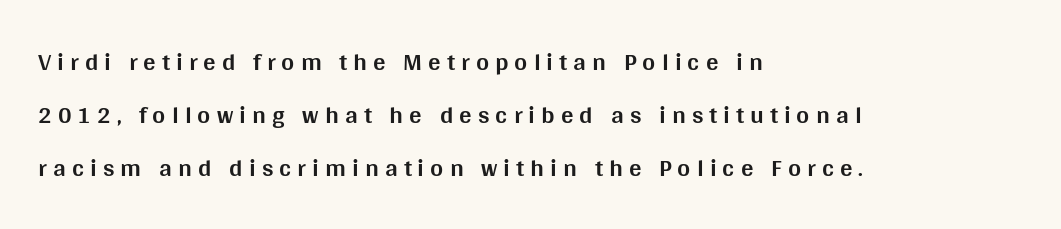
{"italic": "no", "bold": "yes", "underline": "no", "align": "left", "line_spacing": "loose", "line_spacing_ratio": 2.13, "letter_spacing": "wide", "letter_spacing_em": 0.24, "glyph_px": 25}
